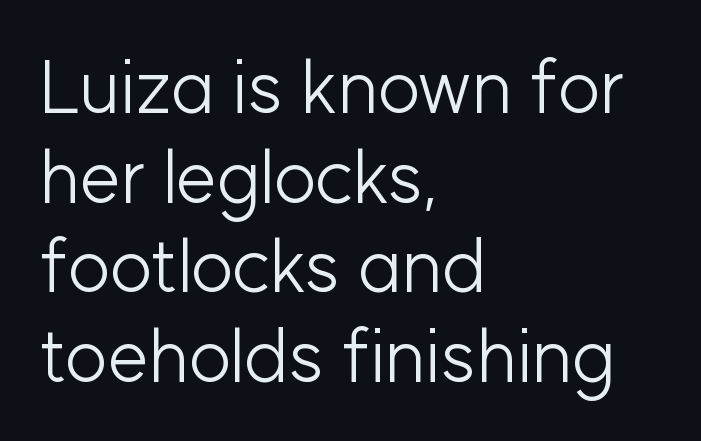
No feet cap the strokes, marking this as sans-serif type. Is the block centered? No — it sits flush against the left margin. The words here are not underlined. Letter spacing: default. Every character sits straight up, as roman type does.
